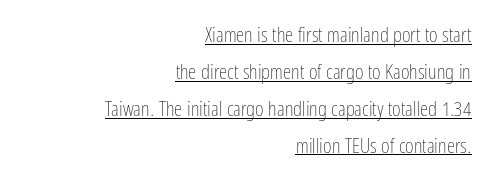
{"italic": "no", "bold": "no", "underline": "yes", "align": "right", "line_spacing_ratio": 1.76, "letter_spacing": "normal", "letter_spacing_em": 0.0, "glyph_px": 21}
